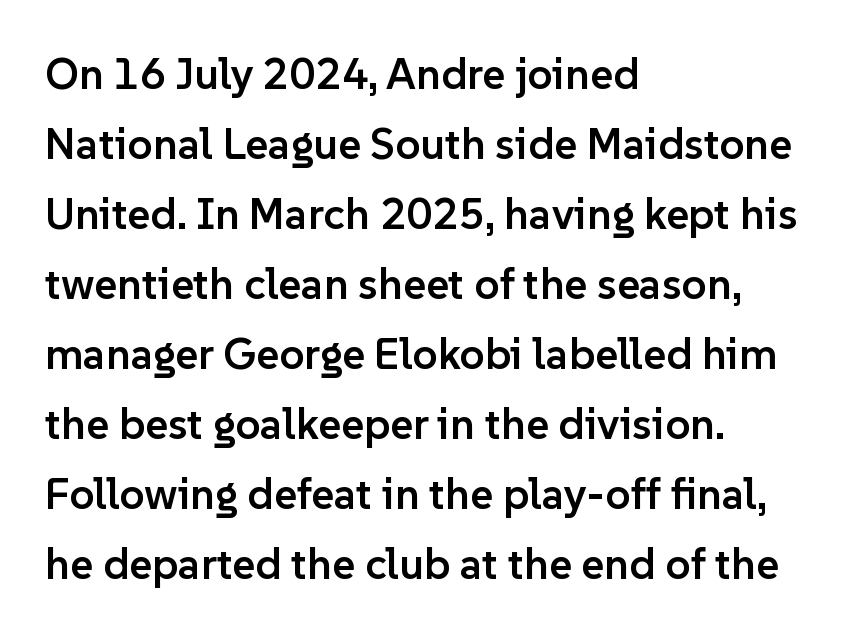
The image shows 44 px semibold sans-serif type, upright; set left-aligned, normal line spacing (1.59x), normal letter spacing, not underlined; low stroke contrast and a medium x-height.
